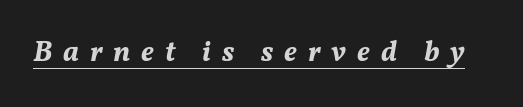
Q: Is the text bold? A: Yes.
Q: Is the text italic (slanted)? A: Yes, it leans right by about 11 degrees.
Q: Is the text underlined? A: Yes.
Q: Is the spacing between letters normal or unusually wide? A: Unusually wide.
Q: Width (condensed, normal, or wide)? A: Normal.
Q: Stroke contrast? A: Medium.
Q: x-height? A: Medium.
Q: Monospaced? A: No.
